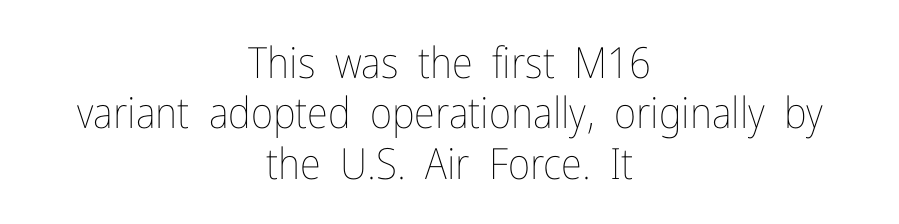
Type without underlining. The lettering stays uniformly vertical, giving the passage a roman look. Character widths vary here, with narrow letters taking less room than wide ones. The passage shown is not bold in any degree.
